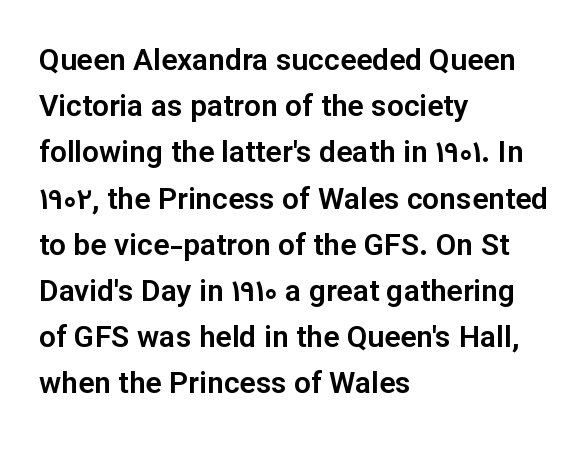
{"serif": "no", "italic": "no", "width": "normal", "stroke_contrast": "low", "x_height": "medium", "monospaced": "no", "underline": "no", "align": "left", "line_spacing": "normal", "line_spacing_ratio": 1.54, "letter_spacing": "normal", "letter_spacing_em": 0.0, "glyph_px": 30}
